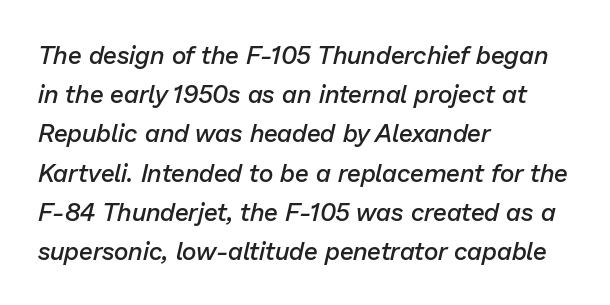
A student would call this left alignment; a typographer would say flush left, rag right. Students, note that the glyphs here touch the page at normal intervals. The rendering uses a moderate line-height, typical for paragraphs. Emphasis-style slanted type is in use.
